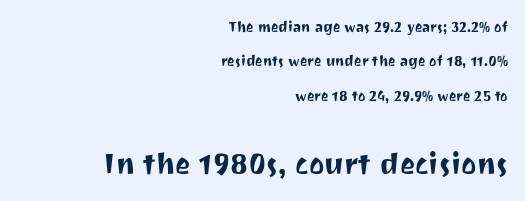
The image shows 29 px sans-serif type, upright; set right-aligned, loose line spacing (2.46x), normal letter spacing, not underlined; the second (bottom) block is 2.07x larger; medium stroke contrast and a medium x-height.
